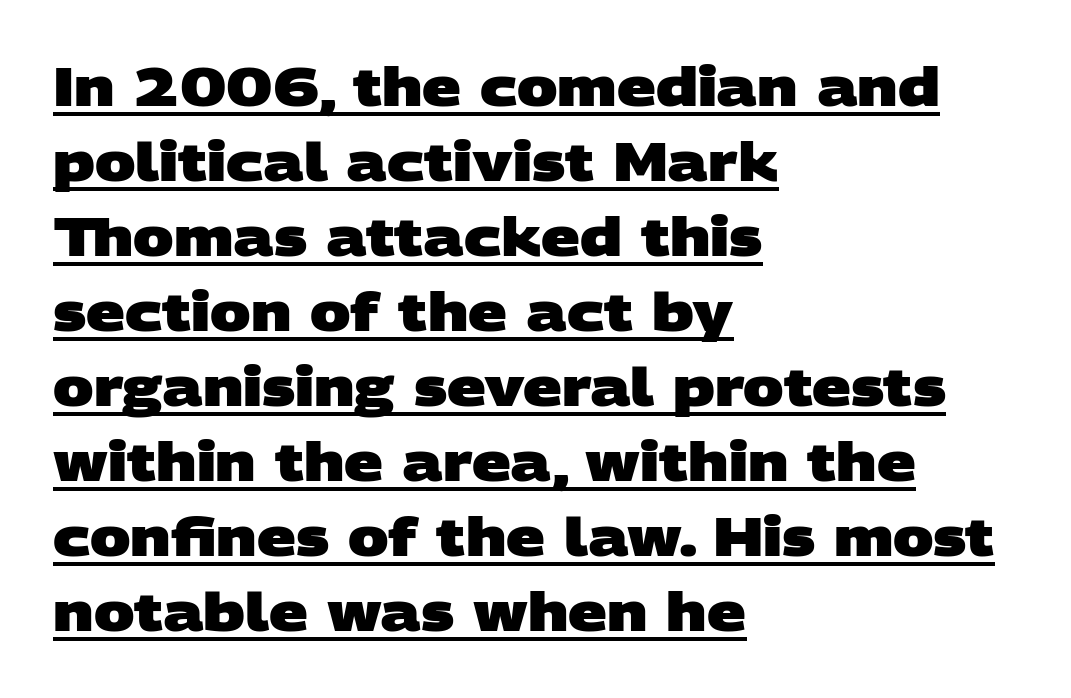
Q: Is the text bold? A: Yes.
Q: Is the typeface a serif or a sans-serif typeface? A: Sans-serif.
Q: Is the text underlined? A: Yes.
Q: How is the paragraph aligned? A: Left-aligned.
Q: Is the spacing between letters normal or unusually wide? A: Normal.
Q: Is the spacing between lines tight, normal or loose? A: Normal.
Q: Width (condensed, normal, or wide)? A: Wide.
Q: Stroke contrast? A: Low.
Q: x-height? A: Large.
Q: Monospaced? A: No.
